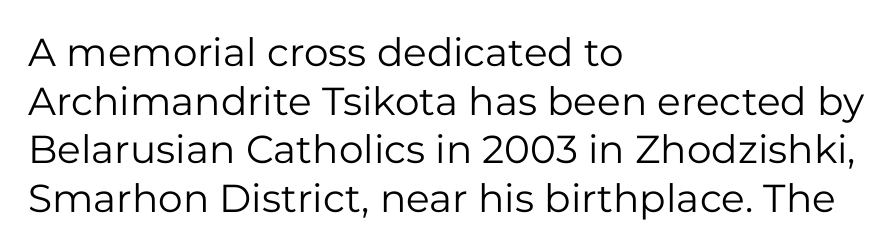
{"serif": "no", "italic": "no", "bold": "no", "weight": "regular", "width": "normal", "stroke_contrast": "low", "x_height": "medium", "monospaced": "no", "underline": "no", "align": "left", "line_spacing": "normal", "line_spacing_ratio": 1.25, "letter_spacing": "normal", "letter_spacing_em": 0.0, "glyph_px": 39}
